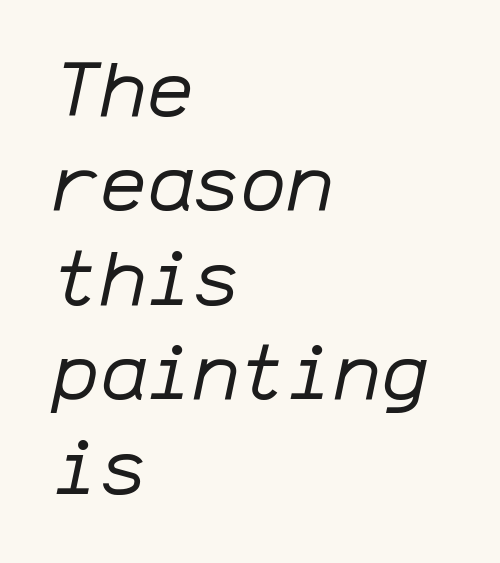
{"italic": "yes", "lean": "right", "slant_degrees": 12, "bold": "no", "weight": "regular", "width": "normal", "stroke_contrast": "low", "x_height": "medium", "monospaced": "yes", "underline": "no", "align": "left", "line_spacing_ratio": 1.21, "letter_spacing": "normal", "letter_spacing_em": 0.0, "glyph_px": 78}
